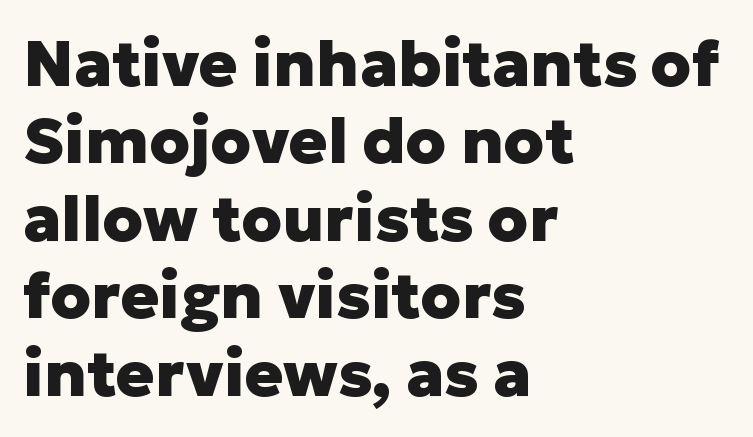
{"serif": "no", "italic": "no", "bold": "yes", "weight": "heavy", "width": "normal", "stroke_contrast": "low", "x_height": "medium", "monospaced": "no", "underline": "no", "align": "left", "line_spacing_ratio": 1.21, "letter_spacing": "normal", "letter_spacing_em": 0.0, "glyph_px": 64}
